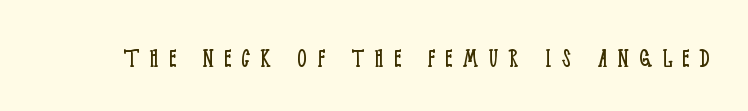
The image shows 29 px light, condensed serif type, upright; set unusually wide letter spacing (+0.35 em), not underlined; low stroke contrast and a large x-height.
